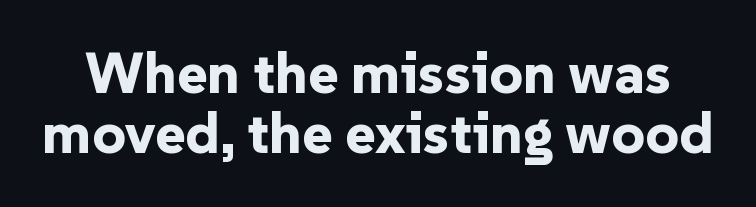
Q: Is the text bold? A: Yes.
Q: Is the text italic (slanted)? A: No, it is upright.
Q: Is the typeface a serif or a sans-serif typeface? A: Sans-serif.
Q: Is the text underlined? A: No.
Q: Is the spacing between letters normal or unusually wide? A: Normal.
Q: Is the spacing between lines tight, normal or loose? A: Tight.
Q: Width (condensed, normal, or wide)? A: Normal.
Q: Stroke contrast? A: Low.
Q: x-height? A: Medium.
Q: Monospaced? A: No.
